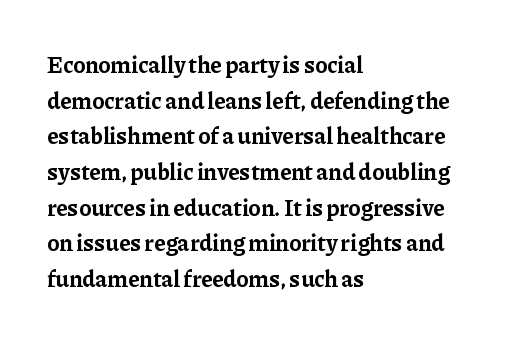
The image shows 23 px bold type, upright; set left-aligned, normal line spacing (1.55x), normal letter spacing, not underlined.
